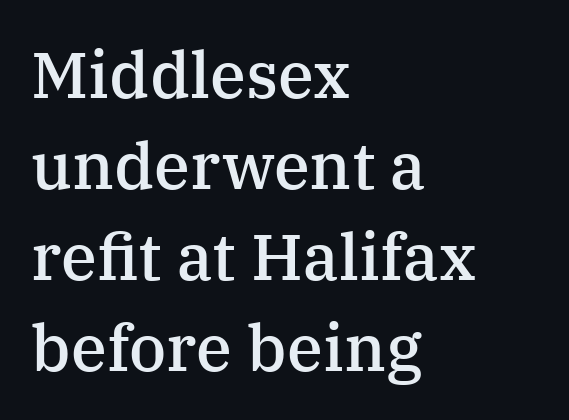
{"serif": "yes", "italic": "no", "bold": "semi", "weight": "semibold", "width": "normal", "stroke_contrast": "medium", "x_height": "medium", "monospaced": "no", "underline": "no", "align": "left", "line_spacing": "normal", "line_spacing_ratio": 1.4, "letter_spacing": "normal", "letter_spacing_em": 0.0, "glyph_px": 65}
